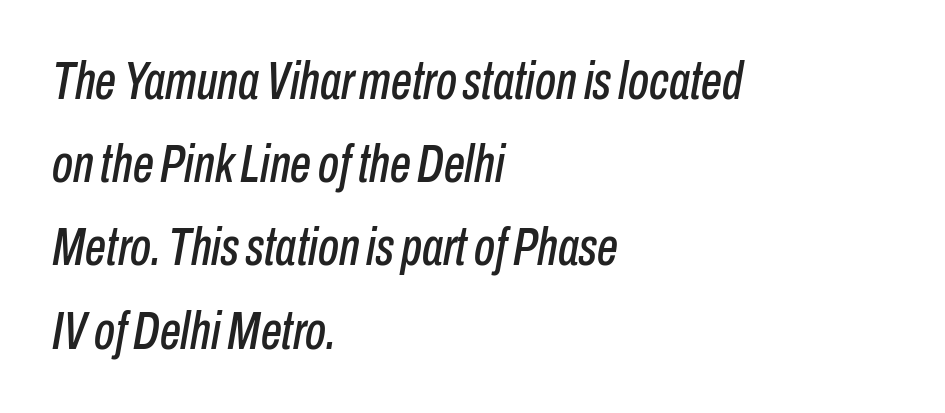
Each new line begins a customary step beneath the previous one. The text carries the slant typical of an italic or oblique font. Tracking here is standard; glyphs follow each other at the usual distance. Nobody drew a line under any word here.
